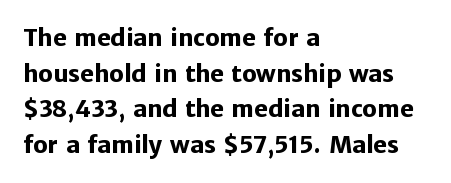
{"italic": "no", "bold": "yes", "underline": "no", "align": "left", "line_spacing": "normal", "line_spacing_ratio": 1.55, "letter_spacing": "normal", "letter_spacing_em": 0.0, "glyph_px": 23}
